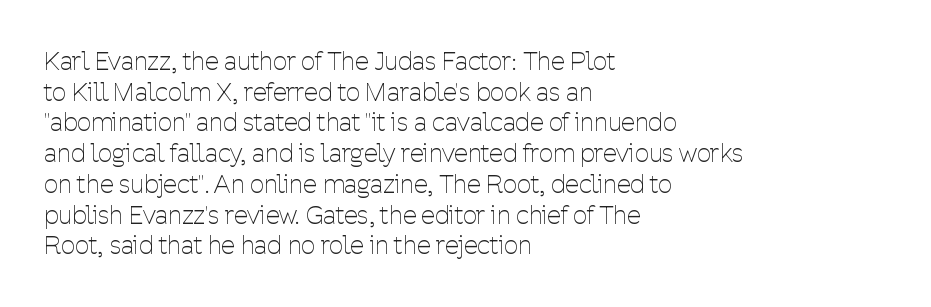
Q: Is the text bold? A: No.
Q: Is the text italic (slanted)? A: No, it is upright.
Q: Is the text underlined? A: No.
Q: How is the paragraph aligned? A: Left-aligned.
Q: Is the spacing between letters normal or unusually wide? A: Normal.
